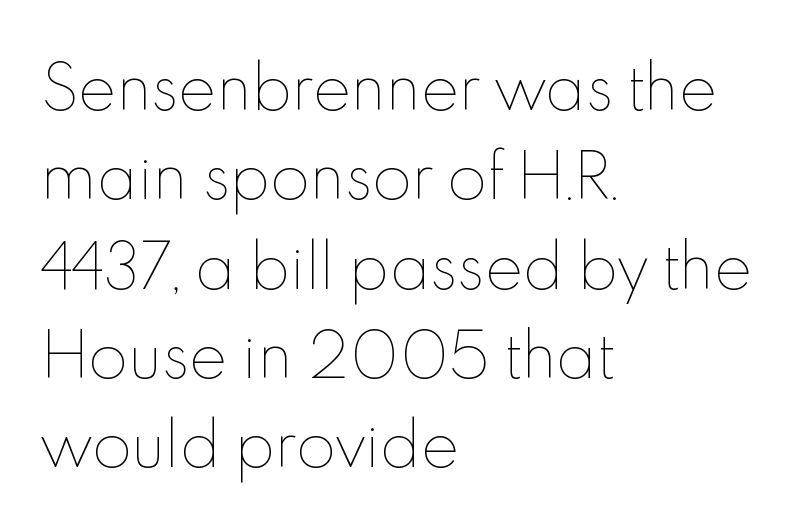
This sample uses plain, unmodified letter spacing. These lines were composed using upright roman letters. The letters advance in unequal steps, a hallmark of proportional type. This rendering uses left alignment, leaving the right contour irregular. Regarding leading, the lines here are spaced in the standard way. No extra ink here — the face is not bold.
